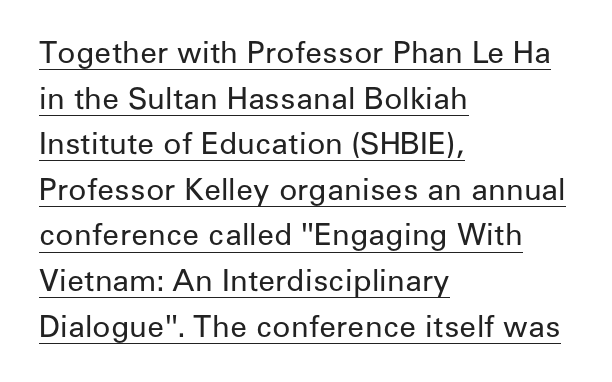
Notice how the stems are strictly vertical — no italics here. Default kerning and tracking; the words read as compact shapes. The typesetter chose a ragged-right arrangement here. Spacing verdict: proportional, widths tailored to each character.
